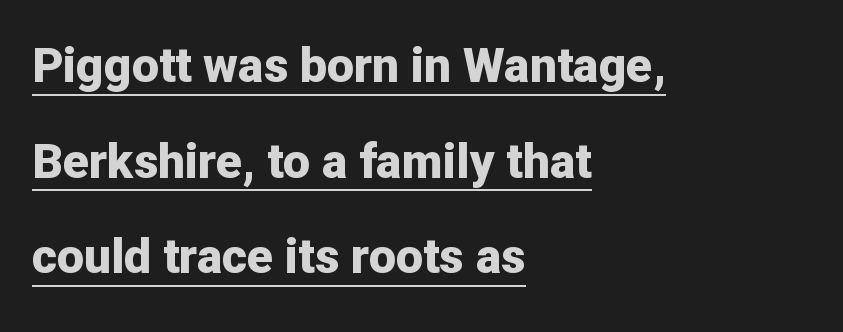
Is the letter spacing exaggerated? No — it looks like the ordinary default. Does the lettering tilt? It doesn't — this is upright. A typesetter would call this leading open, well beyond the default. In designer terms, the underline attribute is active on this setting. I'd describe the lettering as bold — thick and assertive.
